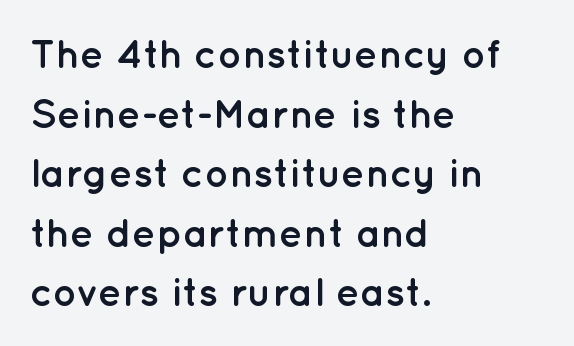
The letters stand straight up with perfectly vertical stems. A bare baseline throughout the passage. The face used here is rendered with its standard letterfit. One-word summary of the alignment: left. The letters advance in unequal steps, a hallmark of proportional type.
